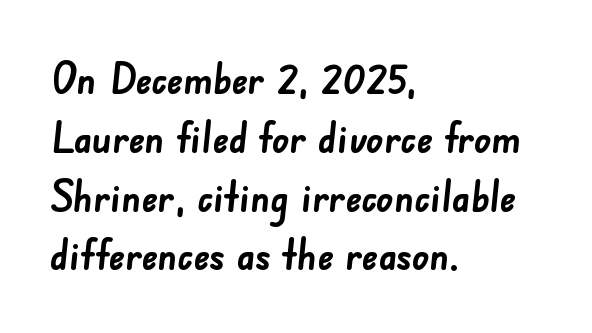
Bare-footed words on every line. Is the block centered? No — it sits flush against the left margin. In terms of letterspacing, this is plain default setting. The lines sit at an ordinary, default distance from one another.
